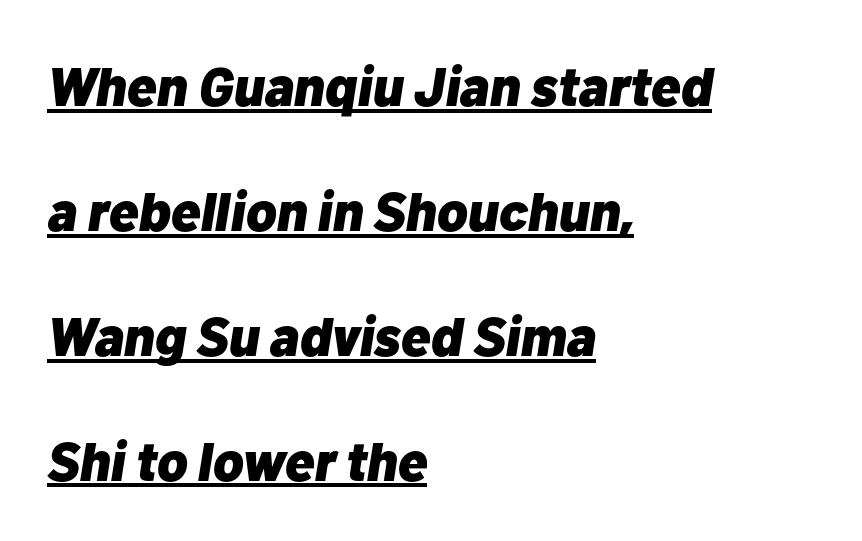
{"italic": "yes", "lean": "right", "slant_degrees": 10, "bold": "yes", "weight": "heavy", "width": "normal", "stroke_contrast": "low", "x_height": "medium", "monospaced": "no", "underline": "yes", "align": "left", "line_spacing": "loose", "line_spacing_ratio": 2.27, "letter_spacing": "normal", "letter_spacing_em": 0.0, "glyph_px": 55}
